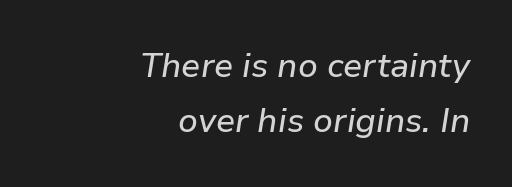
Q: Is the text italic (slanted)? A: Yes, it leans right by about 9 degrees.
Q: Is the text underlined? A: No.
Q: How is the paragraph aligned? A: Right-aligned.
Q: Is the spacing between letters normal or unusually wide? A: Normal.
Q: Is the spacing between lines tight, normal or loose? A: Normal.
Q: Width (condensed, normal, or wide)? A: Normal.
Q: Stroke contrast? A: Low.
Q: x-height? A: Medium.
Q: Monospaced? A: No.
